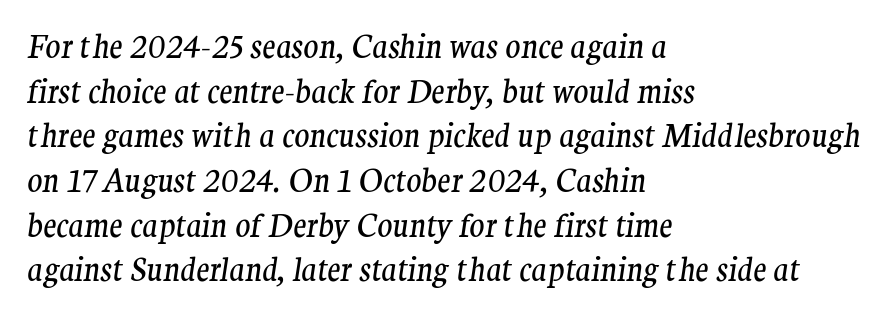
The image shows 31 px regular-weight serif type, italic (leaning right); set left-aligned, normal line spacing (1.44x), normal letter spacing, not underlined; medium stroke contrast and a medium x-height.
